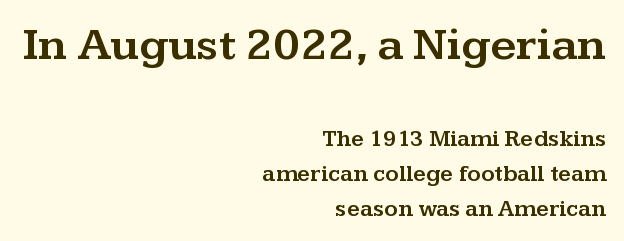
Q: Is the text italic (slanted)? A: No, it is upright.
Q: Is the typeface a serif or a sans-serif typeface? A: Serif.
Q: Is the text underlined? A: No.
Q: How is the paragraph aligned? A: Right-aligned.
Q: Is the spacing between letters normal or unusually wide? A: Normal.
Q: Is the spacing between lines tight, normal or loose? A: Normal.
Q: Which block of text is set in a larger size, the first (top) or the second (bottom)? A: The first (top) one.
Q: Width (condensed, normal, or wide)? A: Wide.
Q: Stroke contrast? A: Medium.
Q: x-height? A: Medium.
Q: Monospaced? A: No.
